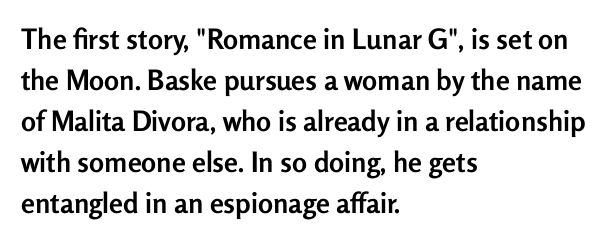
Q: Is the text bold? A: Yes.
Q: Is the text italic (slanted)? A: No, it is upright.
Q: Is the typeface a serif or a sans-serif typeface? A: Sans-serif.
Q: Is the text underlined? A: No.
Q: How is the paragraph aligned? A: Left-aligned.
Q: Is the spacing between letters normal or unusually wide? A: Normal.
Q: Is the spacing between lines tight, normal or loose? A: Normal.
Q: Width (condensed, normal, or wide)? A: Normal.
Q: Stroke contrast? A: Low.
Q: x-height? A: Medium.
Q: Monospaced? A: No.
